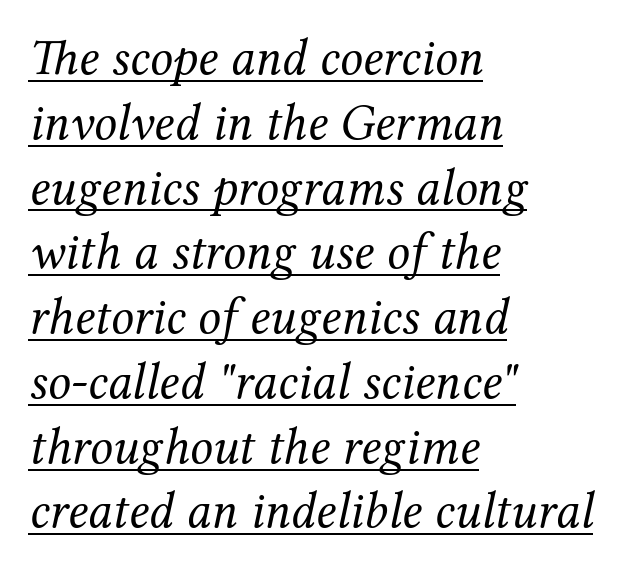
A typesetter would call this proportional, since set widths differ per character. The tracking reads as untouched default to a designer's eye. Typographically, this falls in the serif category. Leading matches the norm, producing a regular column. This rendering features underlined lettering. Heaviness? Minimal to ordinary, like unemphasized prose.
